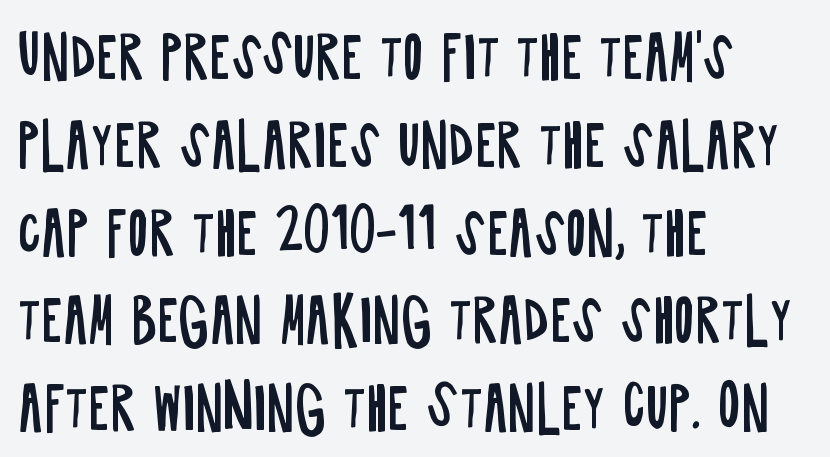
Q: Is the text bold? A: No.
Q: Is the text italic (slanted)? A: No, it is upright.
Q: Is the typeface a serif or a sans-serif typeface? A: Sans-serif.
Q: Is the text underlined? A: No.
Q: How is the paragraph aligned? A: Left-aligned.
Q: Is the spacing between letters normal or unusually wide? A: Normal.
Q: Is the spacing between lines tight, normal or loose? A: Normal.
Q: Width (condensed, normal, or wide)? A: Condensed.
Q: Stroke contrast? A: Low.
Q: x-height? A: Large.
Q: Monospaced? A: No.
